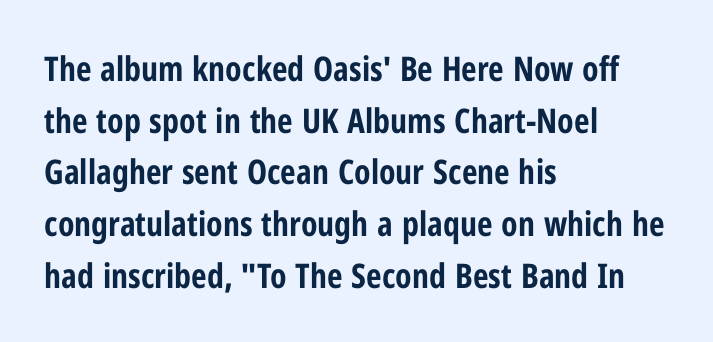
{"serif": "no", "italic": "no", "bold": "yes", "weight": "bold", "width": "condensed", "stroke_contrast": "low", "x_height": "medium", "monospaced": "no", "underline": "no", "align": "left", "line_spacing": "normal", "line_spacing_ratio": 1.52, "letter_spacing": "normal", "letter_spacing_em": 0.0, "glyph_px": 34}
